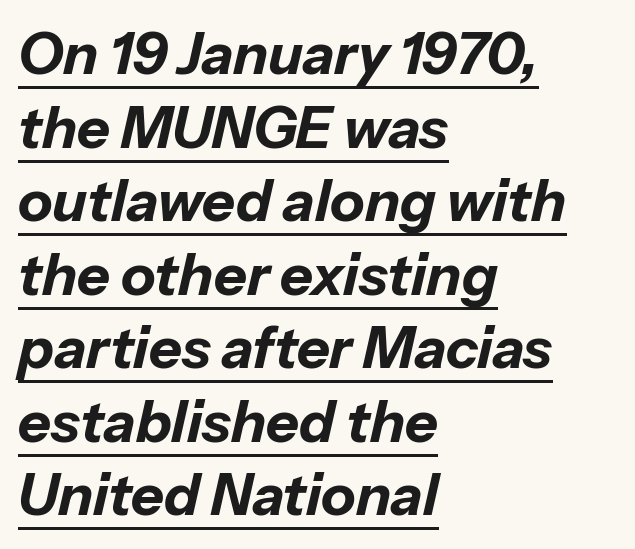
Line spacing here is normal. A baseline rule has been typeset under these characters. Character widths vary here, with narrow letters taking less room than wide ones. Alignment: flush left. When letters slant like this, we call the style italic.
